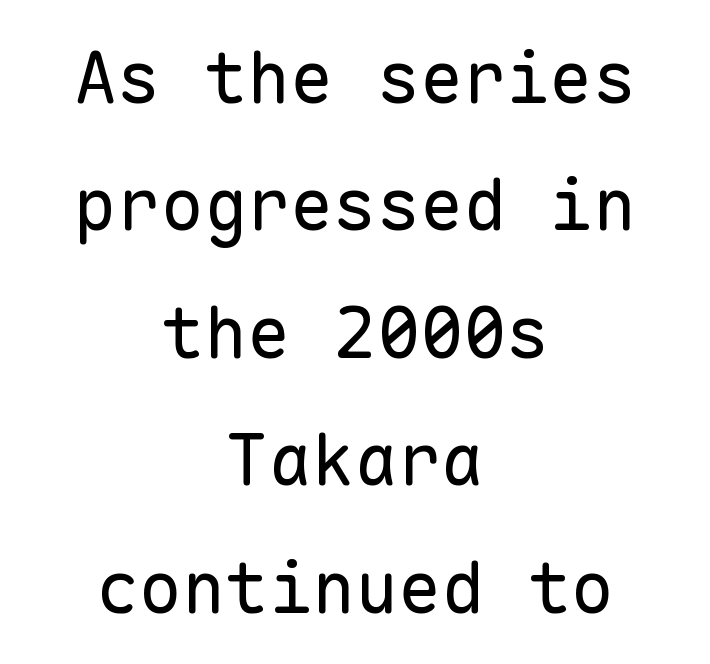
{"serif": "no", "italic": "no", "bold": "no", "weight": "regular", "width": "normal", "stroke_contrast": "low", "x_height": "medium", "monospaced": "yes", "underline": "no", "align": "center", "line_spacing_ratio": 1.77, "letter_spacing": "normal", "letter_spacing_em": 0.0, "glyph_px": 72}
